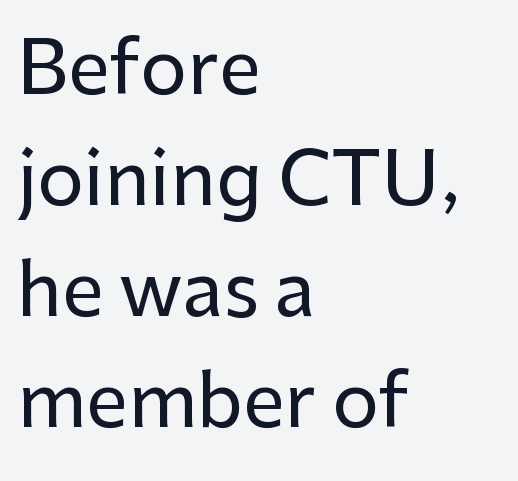
The image shows 74 px sans-serif type, upright; set left-aligned, normal line spacing (1.5x), normal letter spacing, not underlined; low stroke contrast and a medium x-height.
